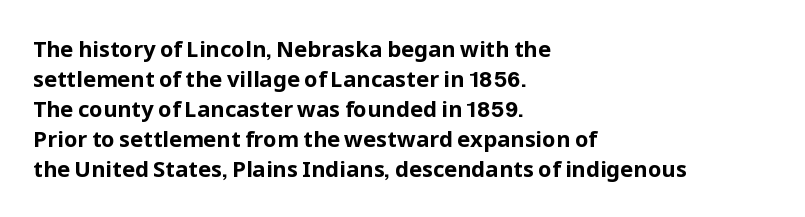
Q: Is the text bold? A: Yes.
Q: Is the text italic (slanted)? A: No, it is upright.
Q: Is the text underlined? A: No.
Q: How is the paragraph aligned? A: Left-aligned.
Q: Is the spacing between letters normal or unusually wide? A: Normal.
Q: Is the spacing between lines tight, normal or loose? A: Normal.
